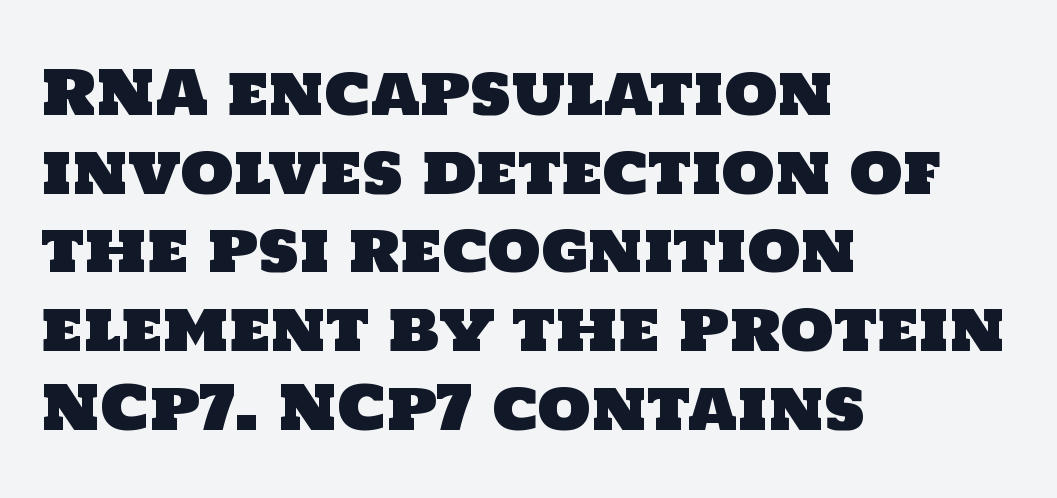
Q: Is the typeface a serif or a sans-serif typeface? A: Sans-serif.
Q: Is the text underlined? A: No.
Q: How is the paragraph aligned? A: Left-aligned.
Q: Is the spacing between letters normal or unusually wide? A: Normal.
Q: Is the spacing between lines tight, normal or loose? A: Normal.
Q: Width (condensed, normal, or wide)? A: Normal.
Q: Stroke contrast? A: Low.
Q: x-height? A: Large.
Q: Monospaced? A: No.
